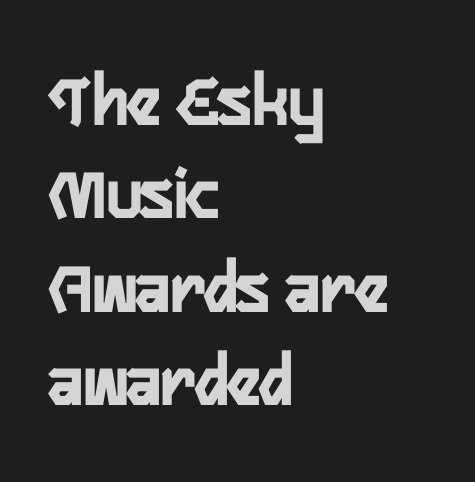
The image shows 76 px condensed sans-serif type, upright; set left-aligned, line spacing 1.23x, normal letter spacing, not underlined; low stroke contrast and a medium x-height.
